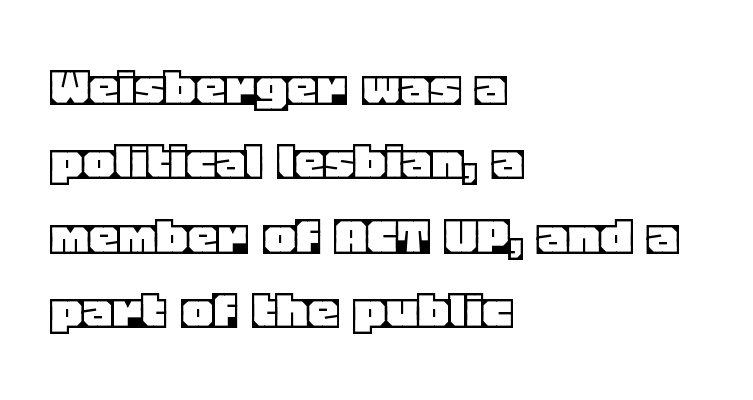
The gaps between neighbouring characters are ordinary and unremarkable. These lines are set flush left with a ragged right edge. Check the space under the baseline: it is left empty. Each letter keeps its own natural width here, so spacing adapts to shape. Nope, not italic — everything's standing straight.
